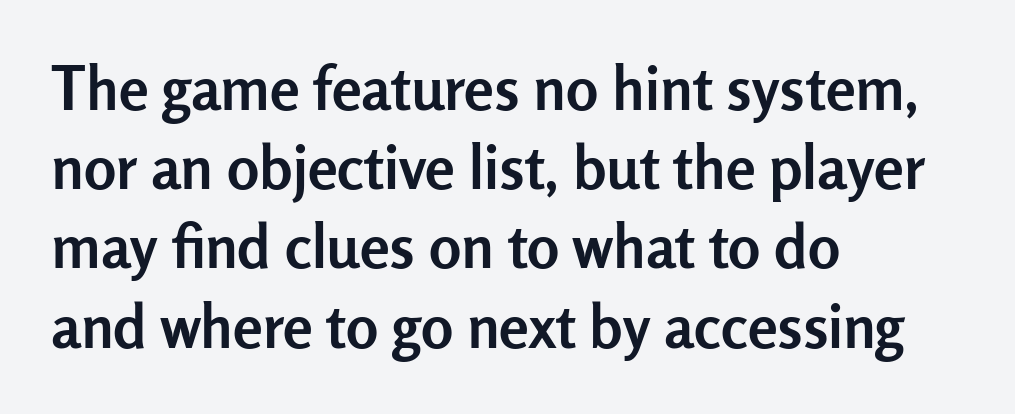
Looks like regular typesetting: each glyph gets only the width it needs. The face used here has the dense, thick strokes of a bold. What kind of face is this? One without serifs — a sans. Posture: straight, roman, zero tilt.
